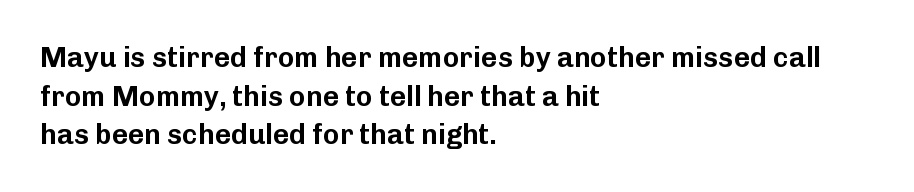
The image shows 28 px sans-serif type, upright; set left-aligned, normal line spacing (1.38x), normal letter spacing, not underlined; low stroke contrast and a medium x-height.
